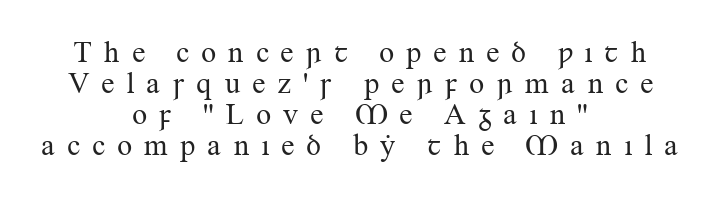
The image shows 30 px regular-weight serif type, upright; set centered, tight line spacing (1.03x), unusually wide letter spacing (+0.37 em), not underlined; medium stroke contrast and a small x-height.
